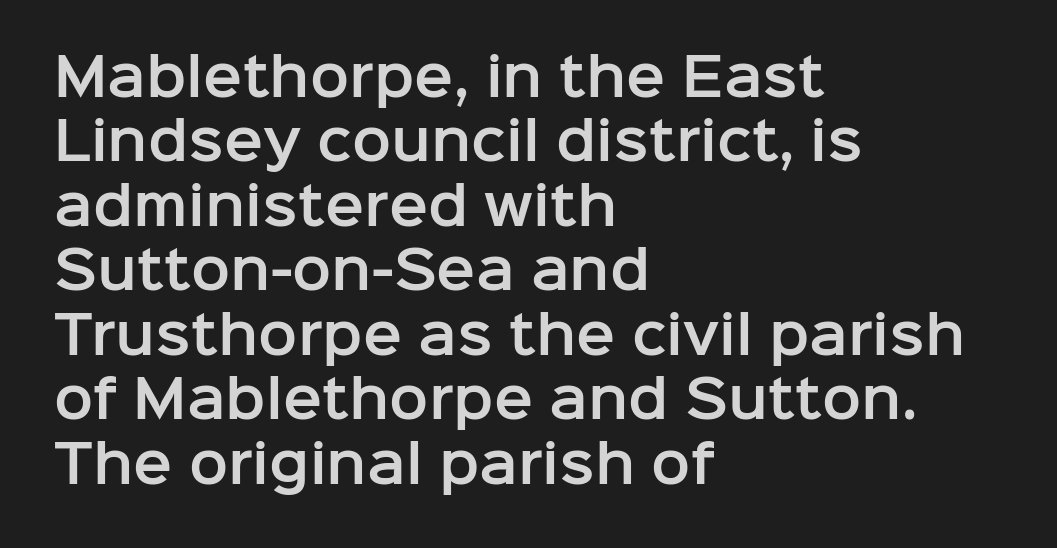
These lines are rendered in a variable-pitch font. Visually the block forms a straight wall on the left and a jagged coastline on the right. There is no visible air inserted between adjacent glyphs. This sample uses an upright cut, with every glyph sitting square on the baseline.
